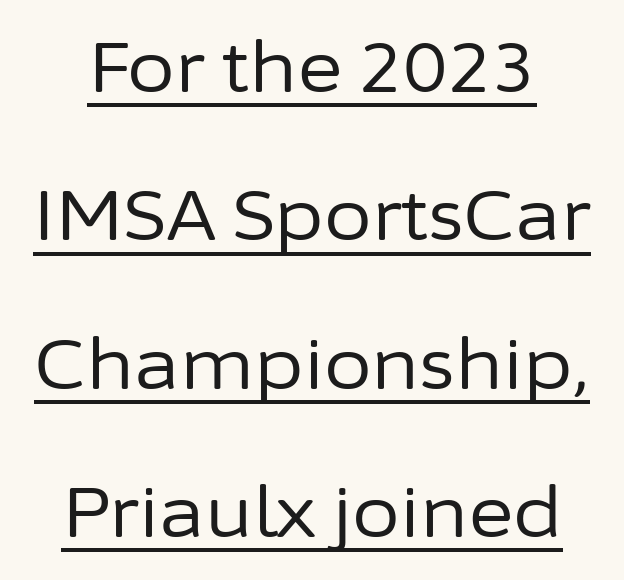
{"serif": "no", "italic": "no", "bold": "no", "weight": "regular", "width": "normal", "stroke_contrast": "low", "x_height": "medium", "monospaced": "no", "underline": "yes", "line_spacing": "loose", "line_spacing_ratio": 2.15, "letter_spacing": "normal", "letter_spacing_em": 0.0, "glyph_px": 69}
